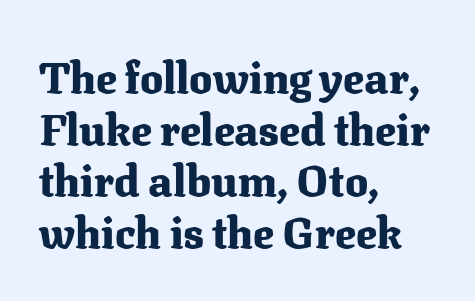
The image shows 43 px heavy serif type, upright; set left-aligned, line spacing 1.2x, normal letter spacing, not underlined; medium stroke contrast and a medium x-height.
